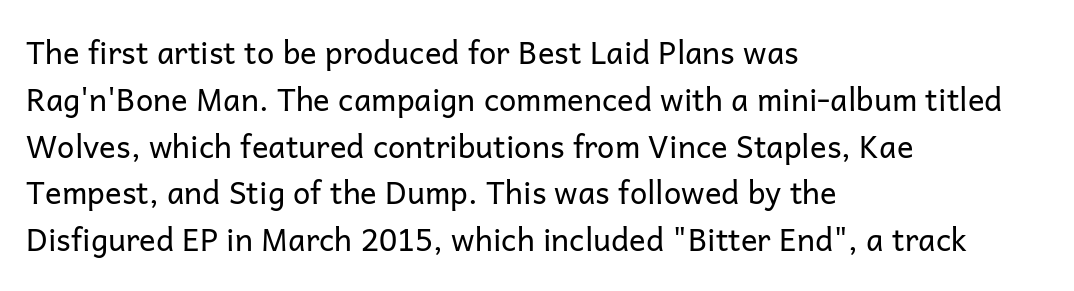
Q: Is the text bold? A: No.
Q: Is the text italic (slanted)? A: No, it is upright.
Q: Is the typeface a serif or a sans-serif typeface? A: Sans-serif.
Q: Is the text underlined? A: No.
Q: How is the paragraph aligned? A: Left-aligned.
Q: Is the spacing between letters normal or unusually wide? A: Normal.
Q: Is the spacing between lines tight, normal or loose? A: Normal.
Q: Width (condensed, normal, or wide)? A: Normal.
Q: Stroke contrast? A: Low.
Q: x-height? A: Medium.
Q: Monospaced? A: No.
